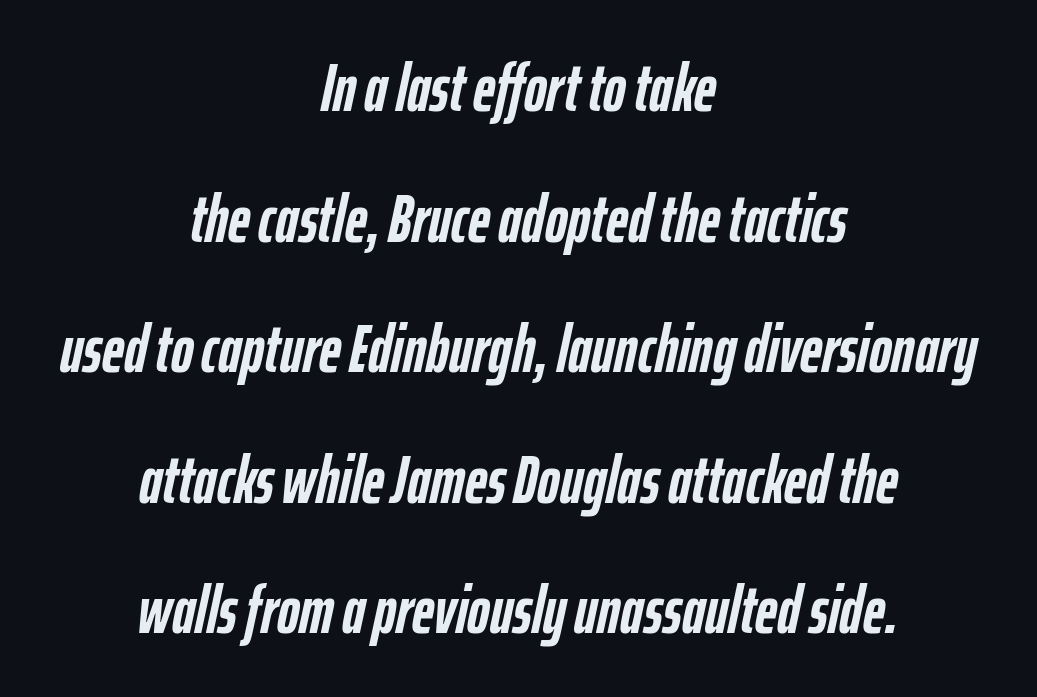
{"italic": "yes", "lean": "right", "slant_degrees": 12, "bold": "yes", "weight": "semibold", "width": "condensed", "stroke_contrast": "low", "x_height": "medium", "monospaced": "no", "underline": "no", "align": "center", "line_spacing": "loose", "line_spacing_ratio": 1.92, "letter_spacing": "normal", "letter_spacing_em": 0.0, "glyph_px": 68}
